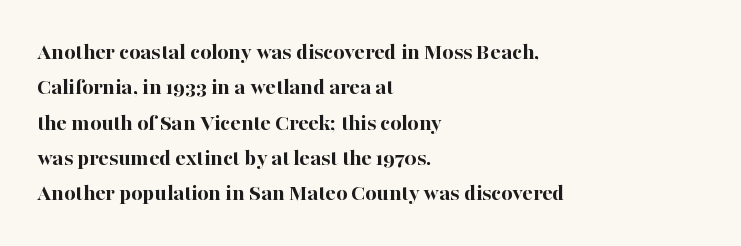
The baseline area is clear. Rendered with straight, roman letterforms. The face used here has the dense, thick strokes of a bold. One-word summary of the alignment: left.
